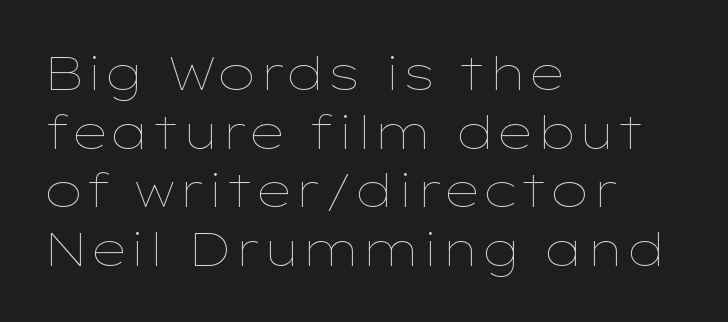
The image shows 47 px thin, wide type, upright; set left-aligned, normal line spacing (1.25x), normal letter spacing, not underlined; low stroke contrast and a medium x-height.
